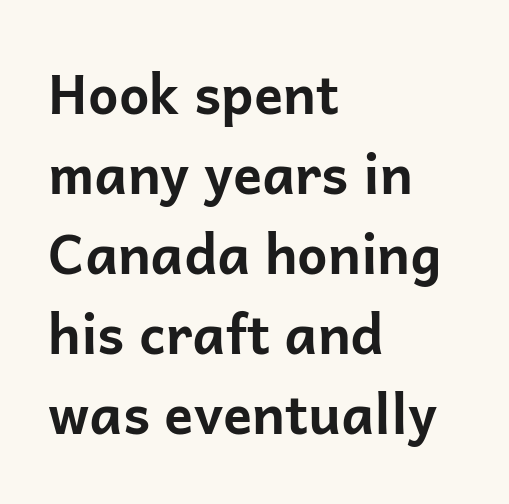
Q: Is the text bold? A: Yes.
Q: Is the text italic (slanted)? A: No, it is upright.
Q: Is the typeface a serif or a sans-serif typeface? A: Sans-serif.
Q: Is the text underlined? A: No.
Q: How is the paragraph aligned? A: Left-aligned.
Q: Is the spacing between letters normal or unusually wide? A: Normal.
Q: Is the spacing between lines tight, normal or loose? A: Normal.
Q: Width (condensed, normal, or wide)? A: Normal.
Q: Stroke contrast? A: Low.
Q: x-height? A: Medium.
Q: Monospaced? A: No.
